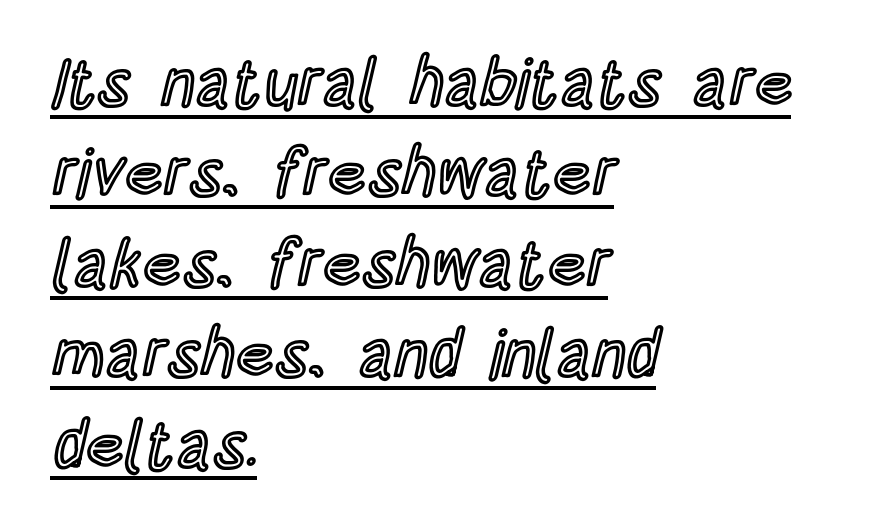
{"width": "condensed", "x_height": "large", "monospaced": "no", "underline": "yes", "align": "left", "line_spacing": "normal", "line_spacing_ratio": 1.35, "letter_spacing": "normal", "letter_spacing_em": 0.0, "glyph_px": 67}
